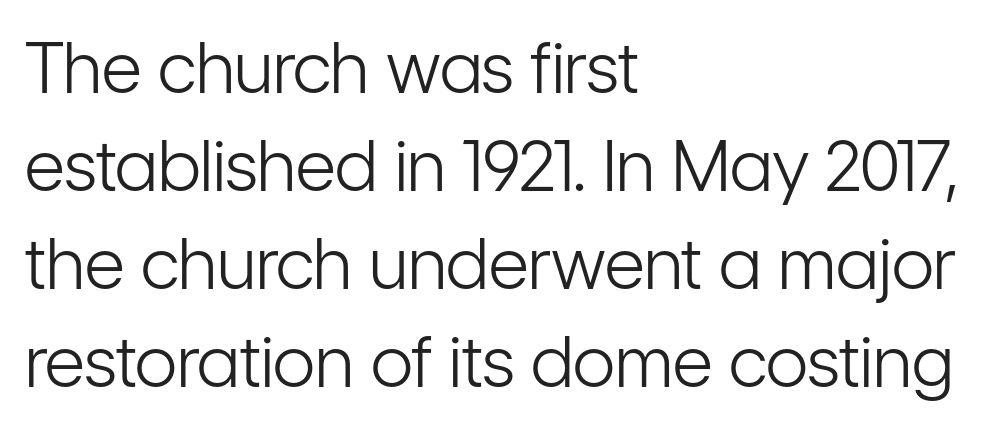
Q: Is the text bold? A: No.
Q: Is the text italic (slanted)? A: No, it is upright.
Q: Is the typeface a serif or a sans-serif typeface? A: Sans-serif.
Q: Is the text underlined? A: No.
Q: How is the paragraph aligned? A: Left-aligned.
Q: Is the spacing between letters normal or unusually wide? A: Normal.
Q: Is the spacing between lines tight, normal or loose? A: Normal.
Q: Width (condensed, normal, or wide)? A: Condensed.
Q: Stroke contrast? A: Low.
Q: x-height? A: Medium.
Q: Monospaced? A: No.
